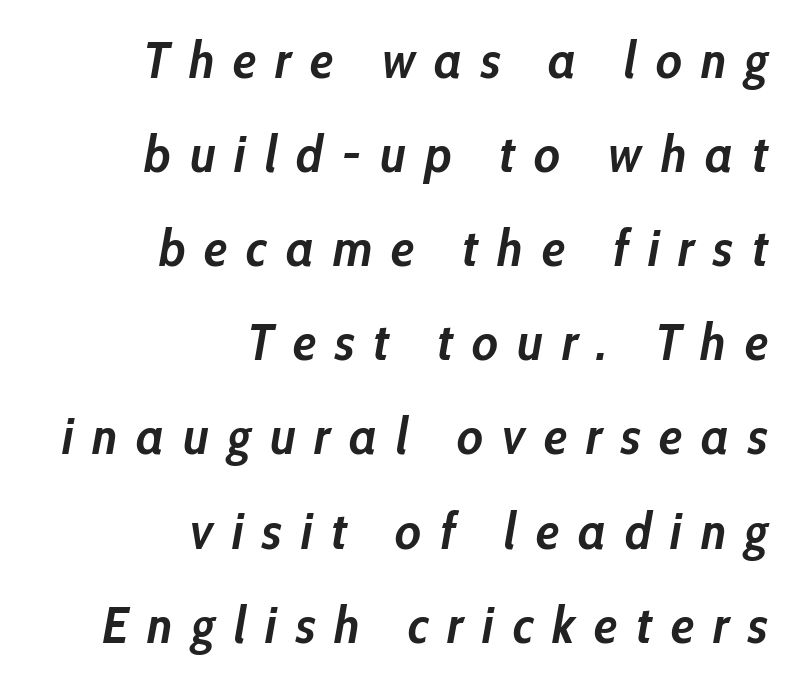
The image shows 52 px semibold, condensed type, italic (leaning right); set right-aligned, line spacing 1.81x, unusually wide letter spacing (+0.36 em), not underlined; low stroke contrast and a medium x-height.
